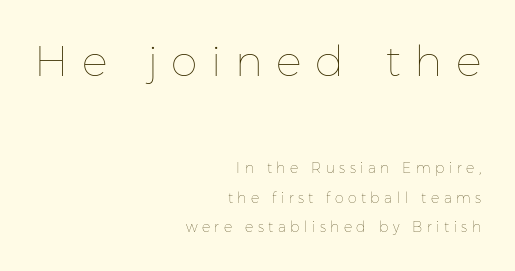
Q: Is the text bold? A: No.
Q: Is the text italic (slanted)? A: No, it is upright.
Q: Is the text underlined? A: No.
Q: How is the paragraph aligned? A: Right-aligned.
Q: Is the spacing between letters normal or unusually wide? A: Unusually wide.
Q: Is the spacing between lines tight, normal or loose? A: Loose.
Q: Which block of text is set in a larger size, the first (top) or the second (bottom)? A: The first (top) one.
Q: Width (condensed, normal, or wide)? A: Normal.
Q: Stroke contrast? A: Low.
Q: x-height? A: Medium.
Q: Monospaced? A: No.
